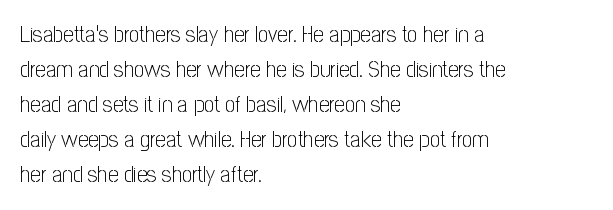
Q: Is the text bold? A: No.
Q: Is the text italic (slanted)? A: No, it is upright.
Q: Is the text underlined? A: No.
Q: How is the paragraph aligned? A: Left-aligned.
Q: Is the spacing between letters normal or unusually wide? A: Normal.
Q: Is the spacing between lines tight, normal or loose? A: Normal.
